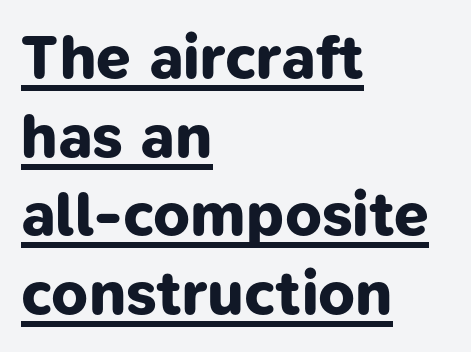
Varying glyph widths throughout — classic text-font behaviour. This sample is left-justified, so line endings fall wherever the words run out. Students, this is bold: see how much ink each stroke carries. The passage shown is typeset with a sans-serif family. Interline gaps are of average width in this sample. This sample uses plain, unmodified letter spacing.
